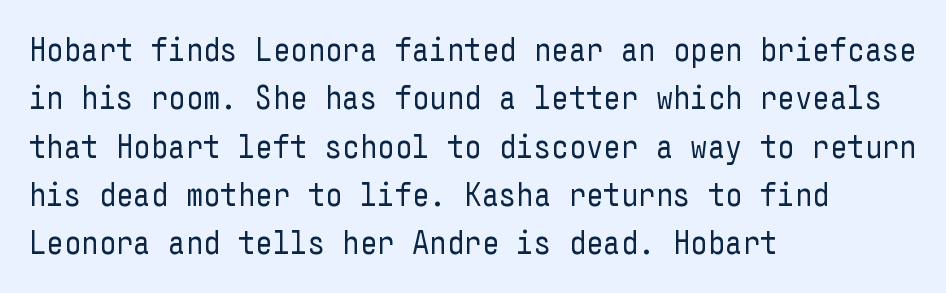
The image shows 34 px regular-weight, condensed sans-serif type, upright; set left-aligned, normal line spacing (1.42x), normal letter spacing, not underlined; low stroke contrast and a medium x-height.
